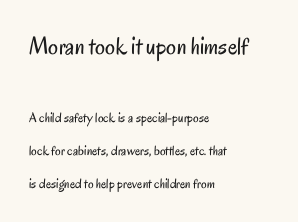
Q: Is the text bold? A: No.
Q: Is the text italic (slanted)? A: No, it is upright.
Q: Is the text underlined? A: No.
Q: How is the paragraph aligned? A: Left-aligned.
Q: Is the spacing between letters normal or unusually wide? A: Normal.
Q: Is the spacing between lines tight, normal or loose? A: Loose.
Q: Which block of text is set in a larger size, the first (top) or the second (bottom)? A: The first (top) one.
